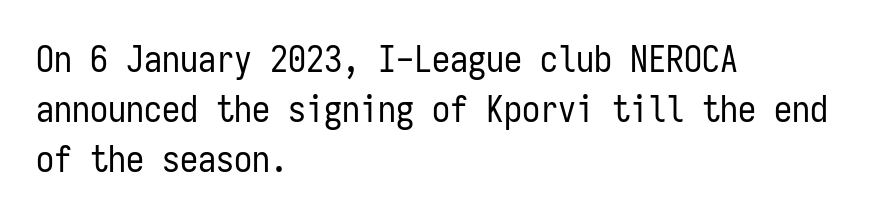
Q: Is the text bold? A: No.
Q: Is the text italic (slanted)? A: No, it is upright.
Q: Is the typeface a serif or a sans-serif typeface? A: Sans-serif.
Q: Is the text underlined? A: No.
Q: How is the paragraph aligned? A: Left-aligned.
Q: Is the spacing between letters normal or unusually wide? A: Normal.
Q: Is the spacing between lines tight, normal or loose? A: Normal.
Q: Width (condensed, normal, or wide)? A: Condensed.
Q: Stroke contrast? A: Low.
Q: x-height? A: Medium.
Q: Monospaced? A: Yes.
